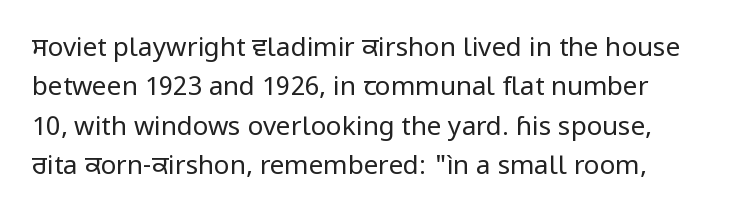
Q: Is the text bold? A: No.
Q: Is the text italic (slanted)? A: No, it is upright.
Q: Is the text underlined? A: No.
Q: Is the spacing between letters normal or unusually wide? A: Normal.
Q: Is the spacing between lines tight, normal or loose? A: Normal.
